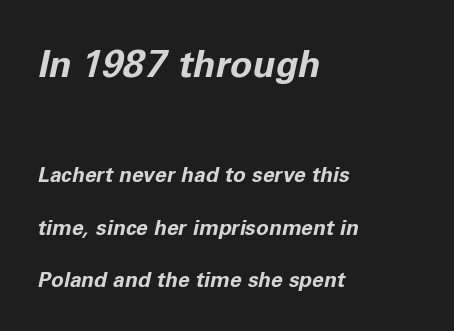
The image shows 37 px bold type, italic (leaning right); set left-aligned, loose line spacing (2.5x), normal letter spacing, not underlined; the first (top) block is 1.76x larger; low stroke contrast and a medium x-height.
